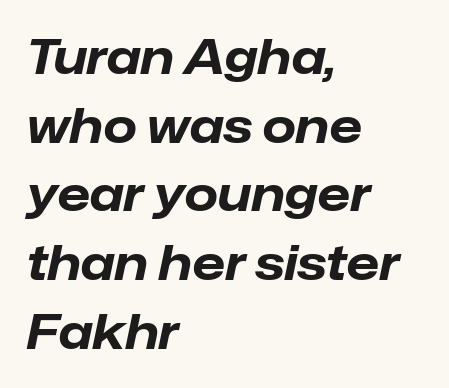
The image shows 48 px bold type, italic (leaning right); set left-aligned, normal line spacing (1.43x), normal letter spacing, not underlined; low stroke contrast and a medium x-height.
